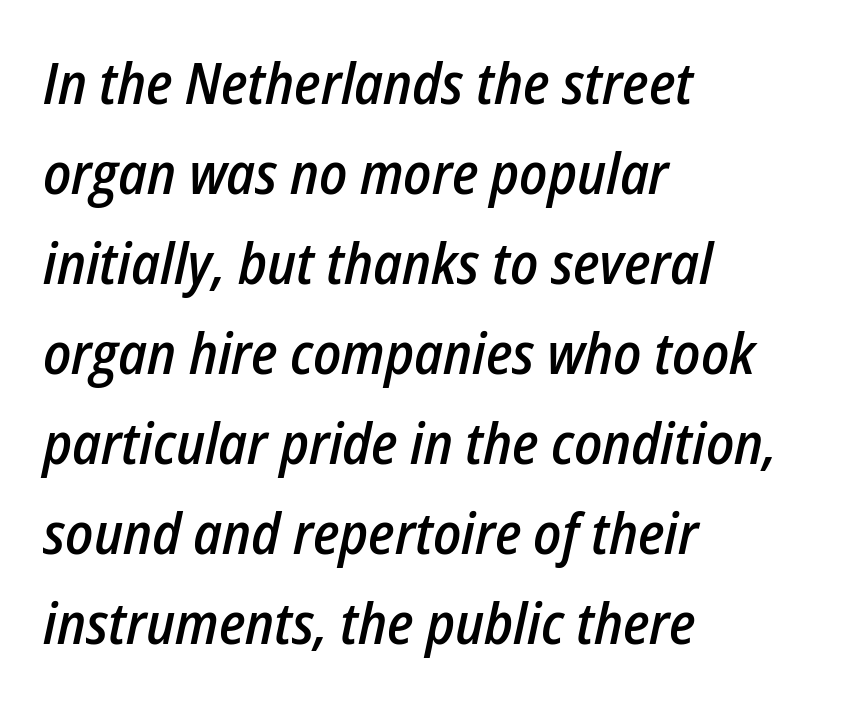
Leading: standard. Characters are canted at an angle relative to the baseline's perpendicular. Students, this is semibold: more ink than regular, less than bold. Anything drawn beneath the words? Only blank space.
